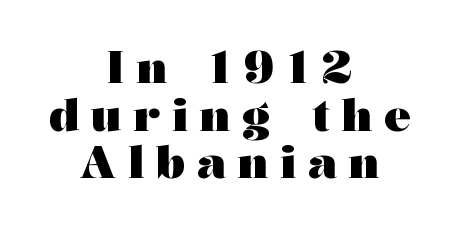
Q: Is the text bold? A: Yes.
Q: Is the text italic (slanted)? A: No, it is upright.
Q: Is the typeface a serif or a sans-serif typeface? A: Serif.
Q: Is the text underlined? A: No.
Q: How is the paragraph aligned? A: Centered.
Q: Is the spacing between letters normal or unusually wide? A: Unusually wide.
Q: Is the spacing between lines tight, normal or loose? A: Tight.
Q: Width (condensed, normal, or wide)? A: Wide.
Q: Stroke contrast? A: Medium.
Q: x-height? A: Medium.
Q: Monospaced? A: No.
